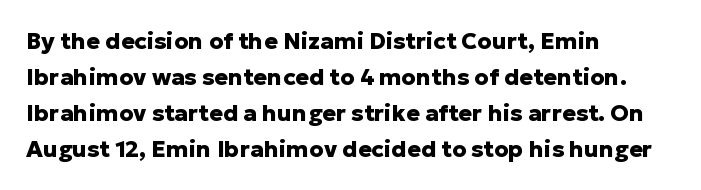
The line-height multiplier appears to be the usual default. Plain, unruled lines of type. The type is set solid horizontally, with unmodified tracking. Horizontal alignment here is leftward, the default for most running prose. Does the weight exceed regular? Yes, all the way to bold.
